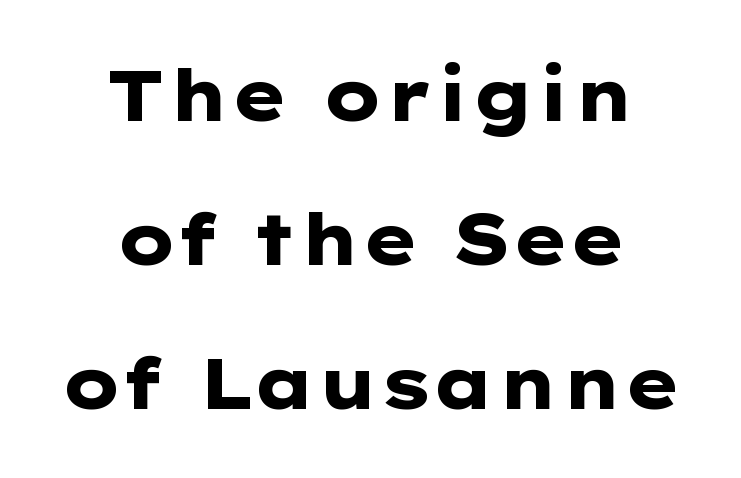
{"serif": "no", "italic": "no", "bold": "yes", "weight": "heavy", "width": "wide", "stroke_contrast": "low", "x_height": "medium", "monospaced": "no", "underline": "no", "align": "center", "line_spacing": "loose", "line_spacing_ratio": 2.03, "letter_spacing": "normal", "letter_spacing_em": 0.0, "glyph_px": 71}
